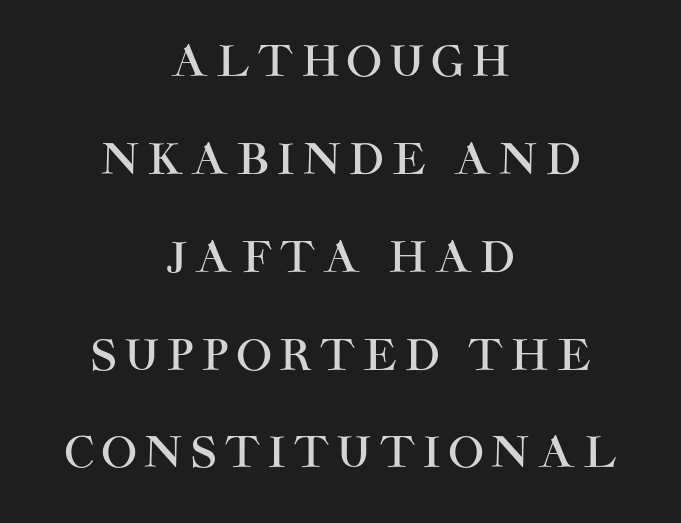
The image shows 42 px sans-serif type, upright; set centered, loose line spacing (2.33x), unusually wide letter spacing (+0.2 em), not underlined; high stroke contrast and a large x-height.
